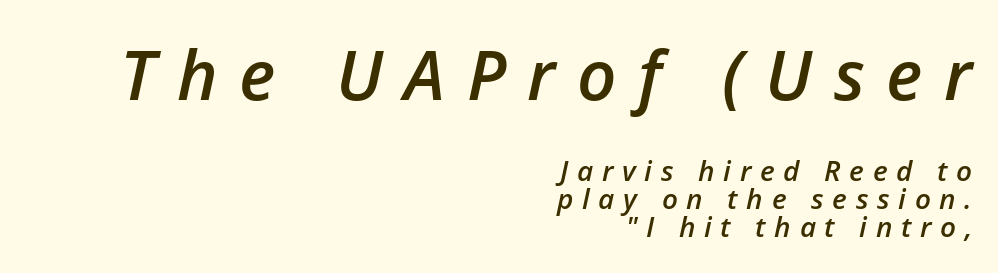
Q: Is the text bold? A: Semi-bold.
Q: Is the text italic (slanted)? A: Yes, it leans right by about 12 degrees.
Q: Is the text underlined? A: No.
Q: How is the paragraph aligned? A: Right-aligned.
Q: Is the spacing between letters normal or unusually wide? A: Unusually wide.
Q: Is the spacing between lines tight, normal or loose? A: Tight.
Q: Which block of text is set in a larger size, the first (top) or the second (bottom)? A: The first (top) one.
Q: Width (condensed, normal, or wide)? A: Normal.
Q: Stroke contrast? A: Low.
Q: x-height? A: Medium.
Q: Monospaced? A: No.
